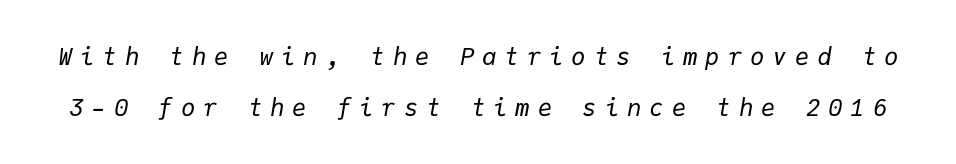
What's the leading like? Stretched, with rows far apart. Check the space under the baseline: it is left empty. Inter-character spacing is expanded well beyond the font's built-in metrics. Stroke thickness stays within the range of a standard reading face or lighter.
